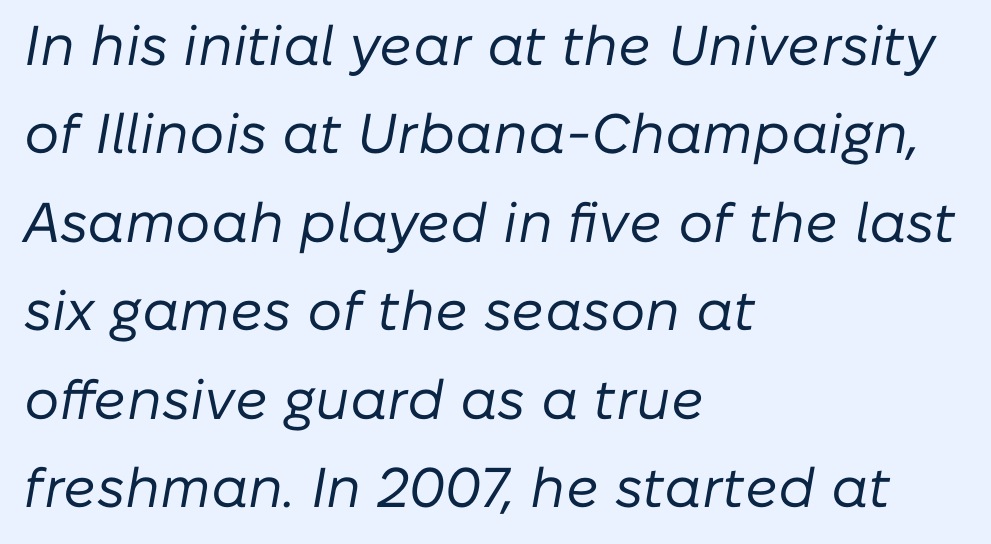
The image shows 56 px regular-weight type, italic (leaning right); set left-aligned, normal line spacing (1.58x), normal letter spacing, not underlined; low stroke contrast and a medium x-height.
